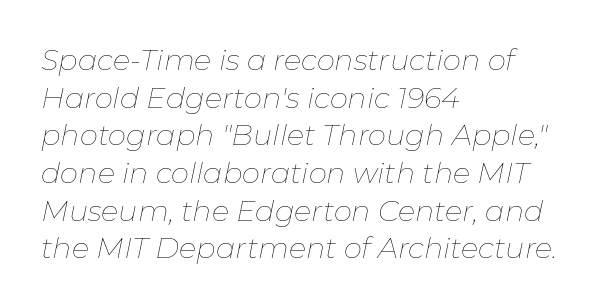
The image shows 29 px thin type, italic (leaning right); set left-aligned, normal line spacing (1.3x), normal letter spacing, not underlined; low stroke contrast and a medium x-height.
